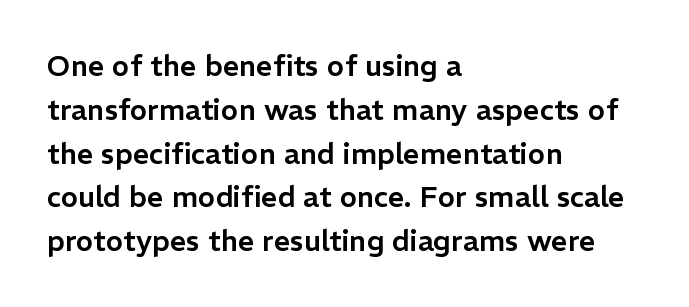
The rag falls on the right side of this text block. Is there any slant? The stems are plumb. These lines are rendered in a variable-pitch font. The block of text has a typical density, with ordinary space between rows.
